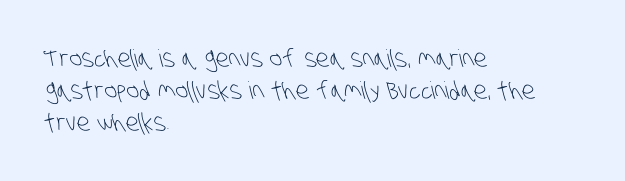
The image shows 24 px text type; set left-aligned, normal line spacing (1.33x), normal letter spacing, not underlined.
